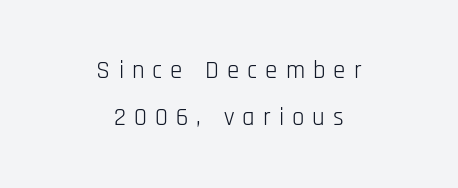
The image shows 25 px text type, upright; set centered, line spacing 1.88x, unusually wide letter spacing (+0.32 em), not underlined.
